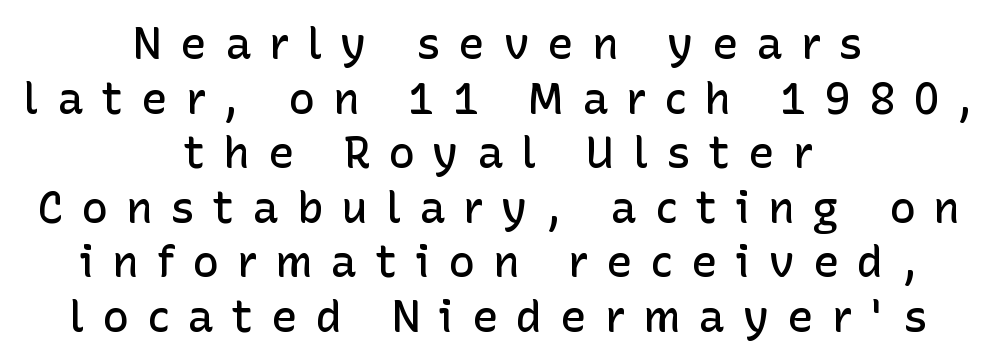
{"serif": "no", "italic": "no", "bold": "semi", "weight": "semibold", "width": "normal", "stroke_contrast": "low", "x_height": "medium", "monospaced": "no", "underline": "no", "align": "center", "line_spacing_ratio": 1.24, "letter_spacing": "wide", "letter_spacing_em": 0.41, "glyph_px": 44}
